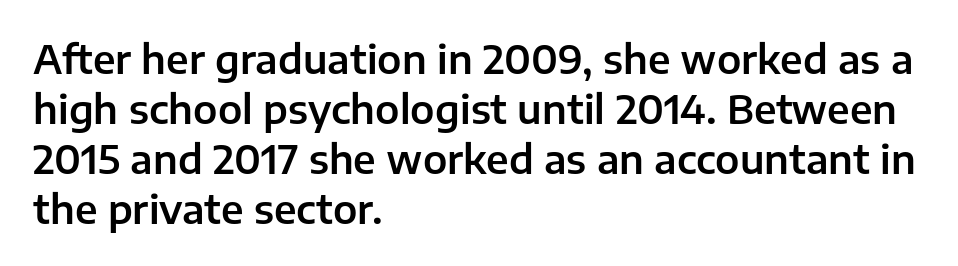
The image shows 39 px sans-serif type, upright; set left-aligned, normal line spacing (1.28x), normal letter spacing, not underlined; low stroke contrast and a medium x-height.
